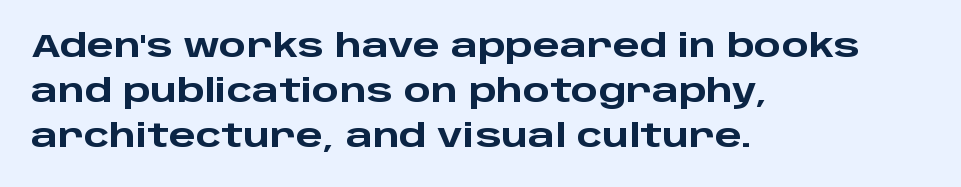
A roman cut, with each character standing at attention. Typesetter's note: full bold, strokes at maximum text heaviness. Look at the tracking — it's just the regular setting, nothing added. Normally led — the rows are evenly, conventionally spaced. Varying glyph widths throughout — classic text-font behaviour. This sample uses a sans-serif face.
